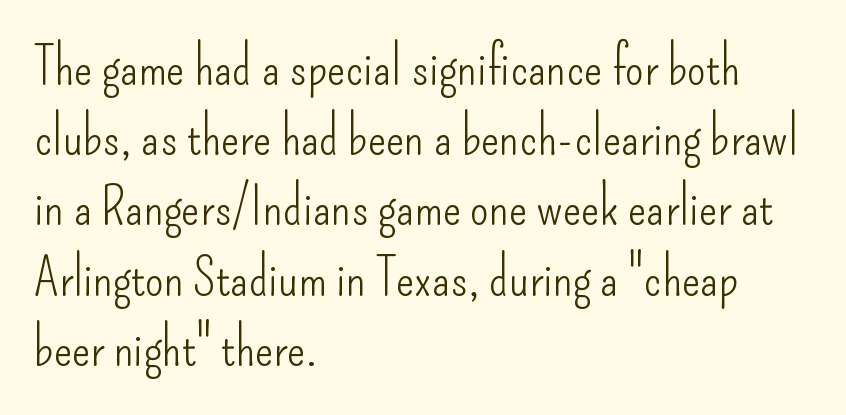
Weight: regular or lighter. Are there feet on the stems? There aren't — it's a sans. Do the characters align in a grid? No, the font is proportional. Type without underlining.
